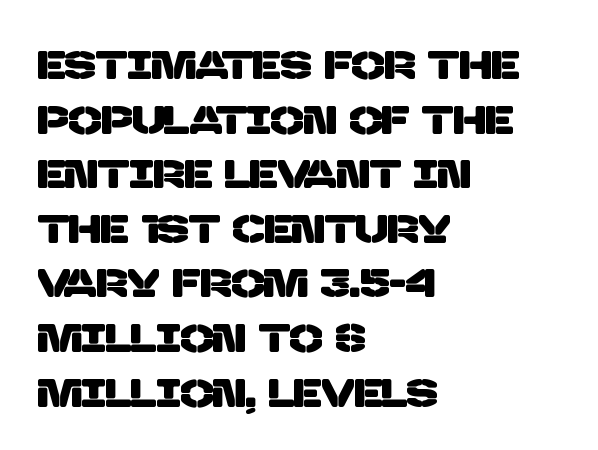
The image shows 39 px sans-serif type; set left-aligned, normal line spacing (1.4x), normal letter spacing, not underlined; low stroke contrast and a large x-height.
